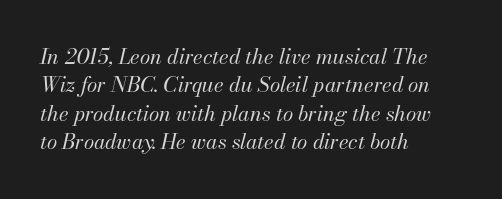
The image shows 21 px text type, italic (leaning right); set left-aligned, normal line spacing (1.35x), normal letter spacing, not underlined.
